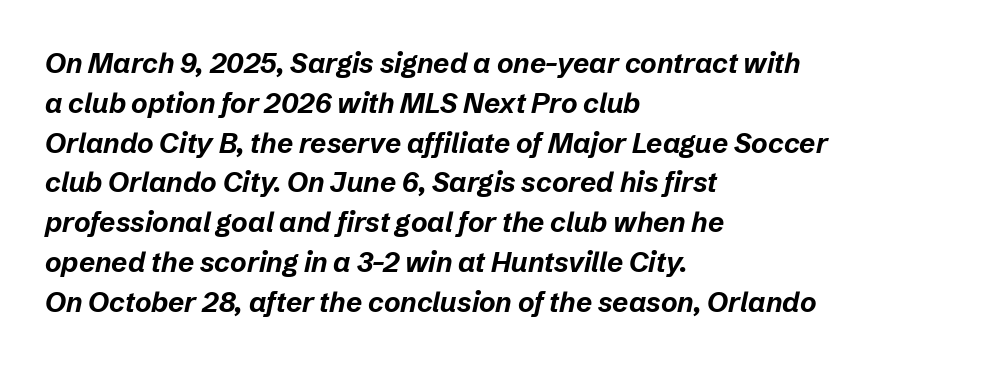
{"italic": "yes", "lean": "right", "slant_degrees": 12, "bold": "yes", "weight": "bold", "width": "normal", "stroke_contrast": "low", "x_height": "medium", "monospaced": "no", "underline": "no", "align": "left", "line_spacing": "normal", "line_spacing_ratio": 1.42, "letter_spacing": "normal", "letter_spacing_em": 0.0, "glyph_px": 28}
